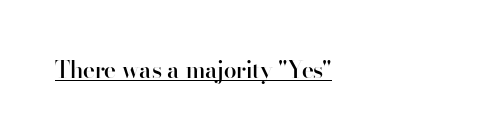
Q: Is the text bold? A: Semi-bold.
Q: Is the text italic (slanted)? A: No, it is upright.
Q: Is the text underlined? A: Yes.
Q: How is the paragraph aligned? A: Left-aligned.
Q: Is the spacing between letters normal or unusually wide? A: Normal.
